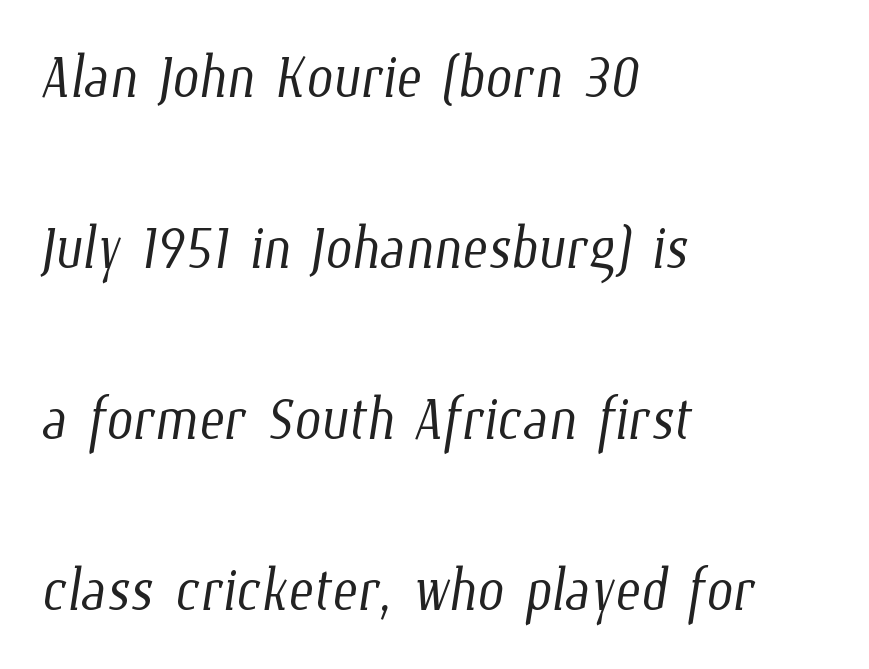
{"bold": "no", "weight": "light", "width": "condensed", "stroke_contrast": "low", "x_height": "medium", "monospaced": "no", "underline": "no", "align": "left", "line_spacing": "loose", "line_spacing_ratio": 2.25, "letter_spacing": "normal", "letter_spacing_em": 0.0, "glyph_px": 76}
